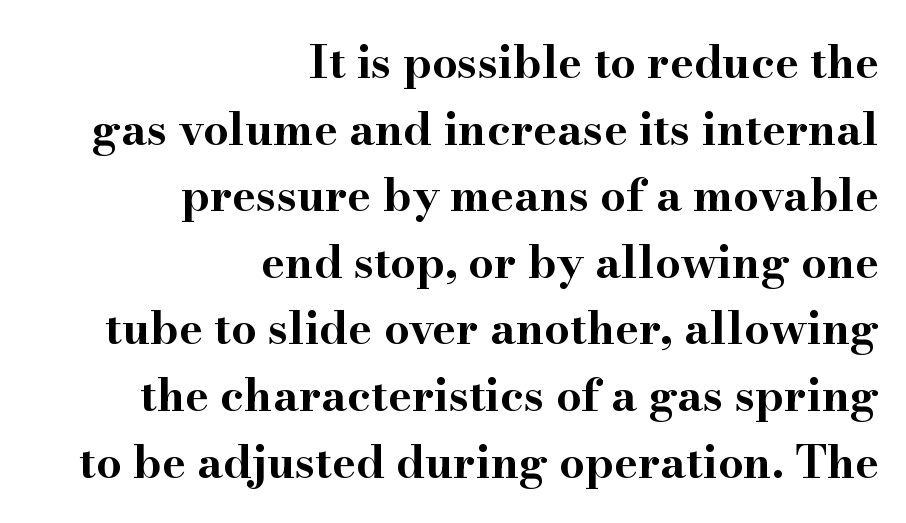
{"serif": "yes", "italic": "no", "bold": "yes", "weight": "bold", "width": "wide", "stroke_contrast": "high", "x_height": "small", "monospaced": "no", "underline": "no", "align": "right", "line_spacing": "normal", "line_spacing_ratio": 1.48, "letter_spacing": "normal", "letter_spacing_em": 0.0, "glyph_px": 45}
